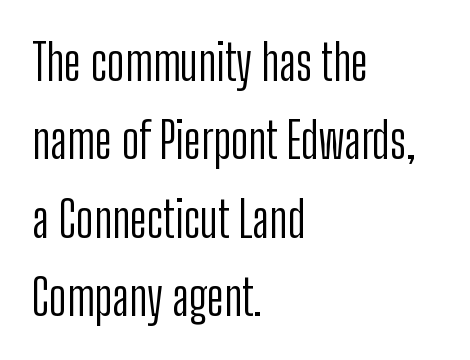
The image shows 49 px light, condensed sans-serif type, upright; set left-aligned, normal line spacing (1.6x), normal letter spacing, not underlined; low stroke contrast and a medium x-height.
